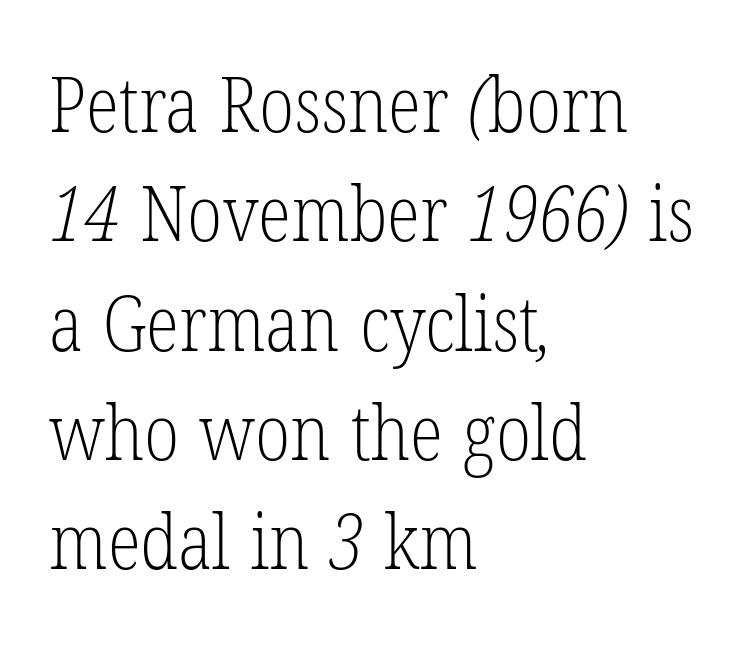
You could call the tracking neutral — neither tight nor loose. The glyphs in this specimen are seriffed. Each line starts at the same left margin while the right side varies. Compared with a typical body face, this is equally light or lighter still. Is this a fixed-width face? No — the glyphs have proportional, varying widths.
